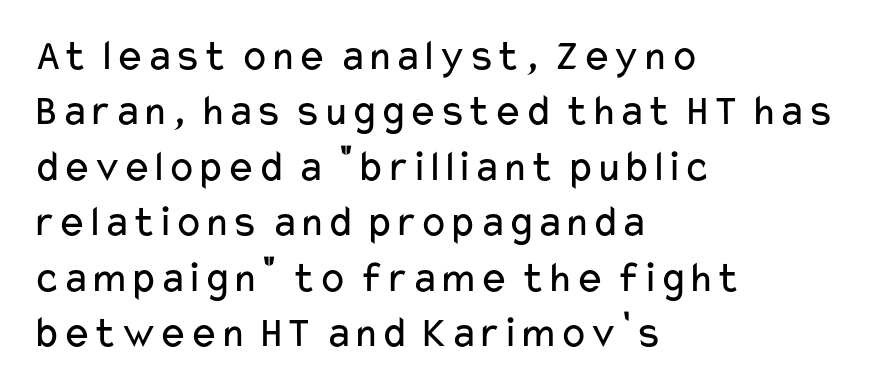
Q: Is the text bold? A: No.
Q: Is the text italic (slanted)? A: No, it is upright.
Q: Is the typeface a serif or a sans-serif typeface? A: Sans-serif.
Q: Is the text underlined? A: No.
Q: How is the paragraph aligned? A: Left-aligned.
Q: Is the spacing between letters normal or unusually wide? A: Normal.
Q: Is the spacing between lines tight, normal or loose? A: Normal.
Q: Width (condensed, normal, or wide)? A: Wide.
Q: Stroke contrast? A: Low.
Q: x-height? A: Medium.
Q: Monospaced? A: No.
